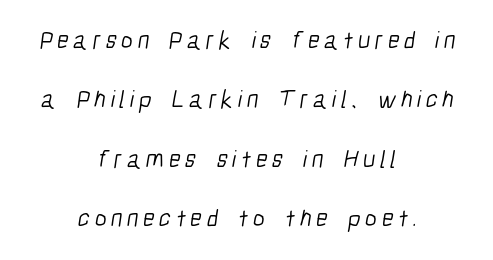
{"bold": "no", "underline": "no", "align": "center", "line_spacing": "loose", "line_spacing_ratio": 2.38, "glyph_px": 25}
